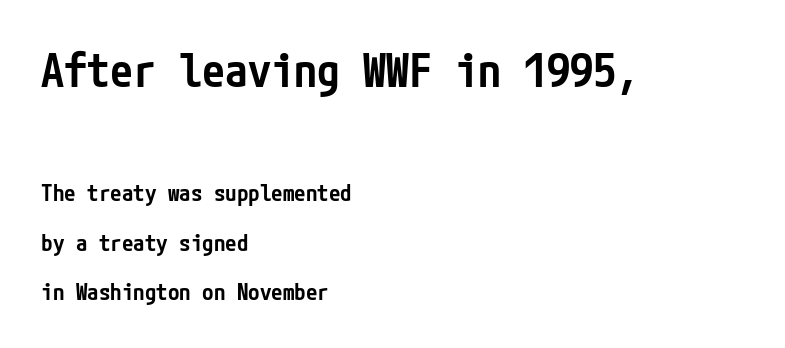
The image shows 46 px semibold, condensed sans-serif type, upright; set left-aligned, loose line spacing (2.17x), normal letter spacing, not underlined; the first (top) block is 2.0x larger; low stroke contrast and a medium x-height.
